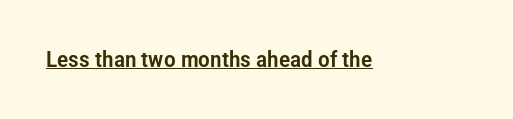
Q: Is the text italic (slanted)? A: No, it is upright.
Q: Is the text underlined? A: Yes.
Q: Is the spacing between letters normal or unusually wide? A: Normal.
